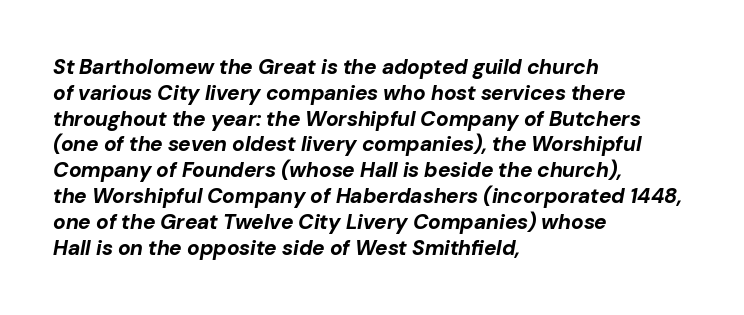
Q: Is the text bold? A: Yes.
Q: Is the text italic (slanted)? A: Yes, it leans right by about 10 degrees.
Q: Is the text underlined? A: No.
Q: How is the paragraph aligned? A: Left-aligned.
Q: Is the spacing between letters normal or unusually wide? A: Normal.
